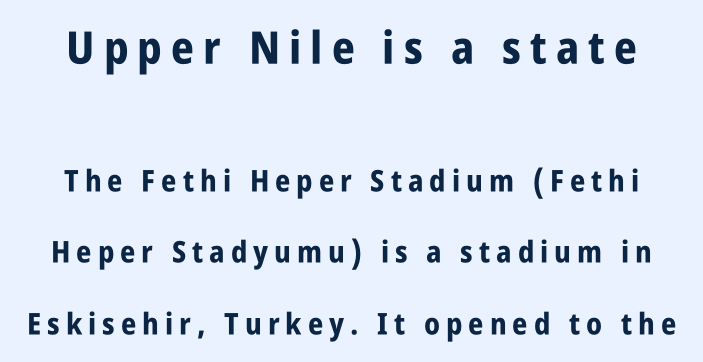
Q: Is the text bold? A: Yes.
Q: Is the text italic (slanted)? A: No, it is upright.
Q: Is the typeface a serif or a sans-serif typeface? A: Sans-serif.
Q: Is the text underlined? A: No.
Q: Is the spacing between letters normal or unusually wide? A: Unusually wide.
Q: Is the spacing between lines tight, normal or loose? A: Loose.
Q: Which block of text is set in a larger size, the first (top) or the second (bottom)? A: The first (top) one.
Q: Width (condensed, normal, or wide)? A: Condensed.
Q: Stroke contrast? A: Low.
Q: x-height? A: Large.
Q: Monospaced? A: No.
